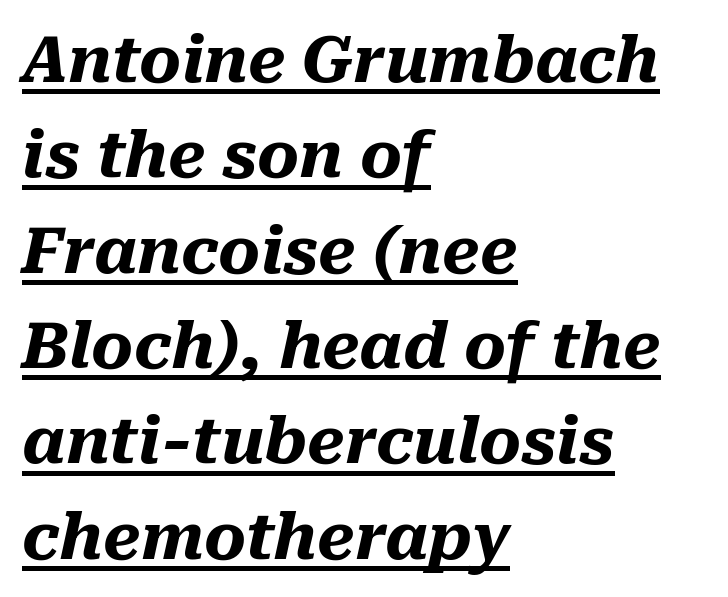
The image shows 64 px heavy type, italic (leaning right); set left-aligned, normal line spacing (1.49x), normal letter spacing, underlined; medium stroke contrast and a medium x-height.
